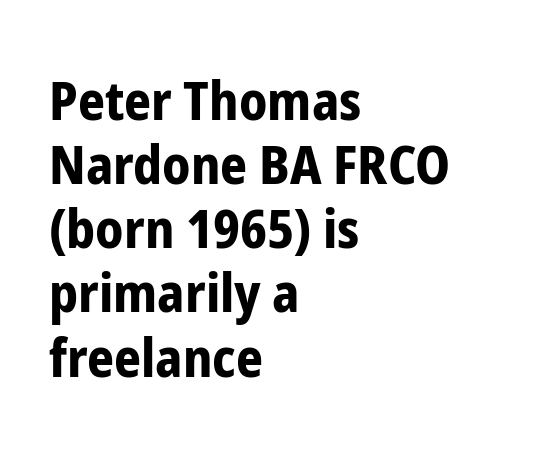
{"serif": "no", "italic": "no", "bold": "yes", "weight": "bold", "width": "condensed", "stroke_contrast": "low", "x_height": "medium", "monospaced": "no", "underline": "no", "align": "left", "line_spacing_ratio": 1.21, "letter_spacing": "normal", "letter_spacing_em": 0.0, "glyph_px": 53}
